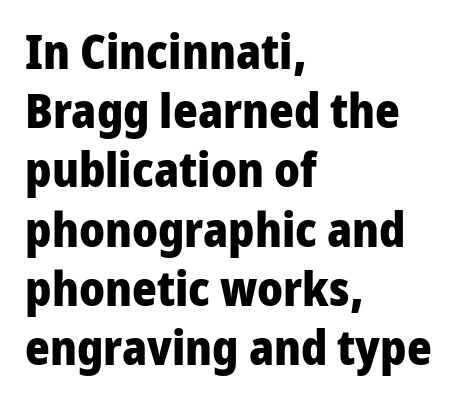
Q: Is the text bold? A: Yes.
Q: Is the text italic (slanted)? A: No, it is upright.
Q: Is the typeface a serif or a sans-serif typeface? A: Sans-serif.
Q: Is the text underlined? A: No.
Q: How is the paragraph aligned? A: Left-aligned.
Q: Is the spacing between letters normal or unusually wide? A: Normal.
Q: Is the spacing between lines tight, normal or loose? A: Normal.
Q: Width (condensed, normal, or wide)? A: Normal.
Q: Stroke contrast? A: Low.
Q: x-height? A: Medium.
Q: Monospaced? A: No.
